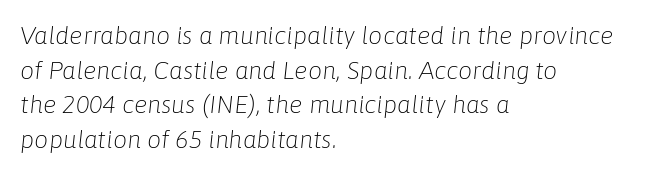
The image shows 25 px text type, italic (leaning right); set left-aligned, normal line spacing (1.39x), normal letter spacing, not underlined.
